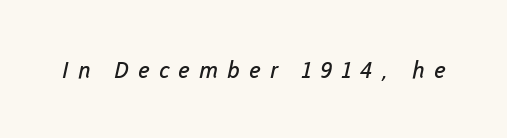
{"bold": "no", "underline": "no", "letter_spacing": "wide", "letter_spacing_em": 0.4, "glyph_px": 23}
